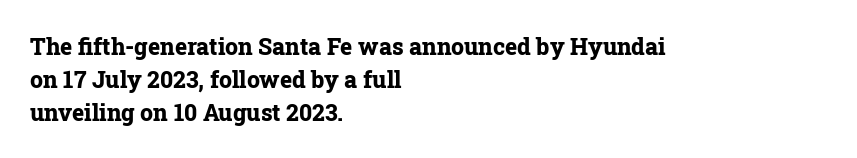
The gaps between neighbouring characters are ordinary and unremarkable. A dark, heavy texture on the line: the type is bold. Leftover space on each line is placed entirely after the last word. Reading down the column, the eye jumps a familiar distance to each next line. This is the regular roman posture of the typeface.
